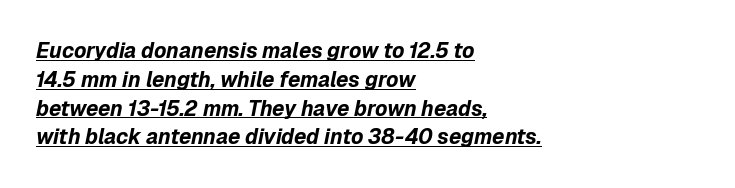
The image shows 21 px bold type, italic (leaning right); set left-aligned, normal line spacing (1.37x), normal letter spacing, underlined.
